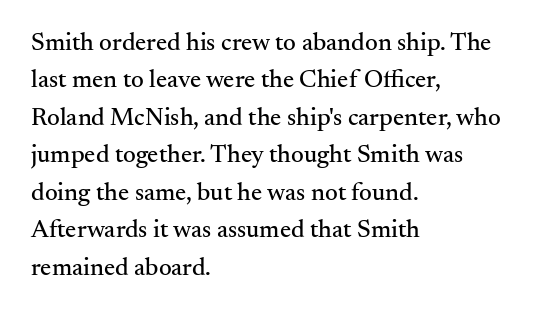
{"italic": "no", "underline": "no", "align": "left", "line_spacing": "normal", "line_spacing_ratio": 1.5, "letter_spacing": "normal", "letter_spacing_em": 0.0, "glyph_px": 25}
